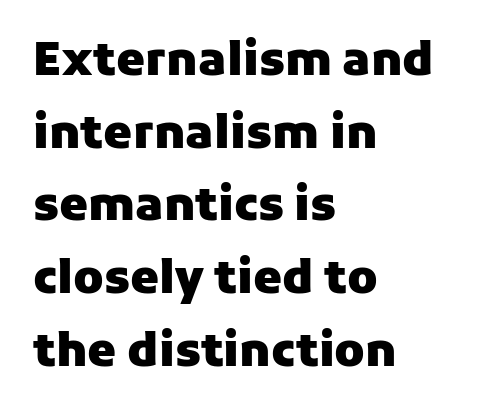
The space between consecutive lines is moderate. Think of a printed novel: that variable character pitch is what you see here. The type is set solid horizontally, with unmodified tracking. The rendering anchors every line to the left-hand side. Thick stems and heavy bowls — unmistakably bold. Notice how the stems are strictly vertical — no italics here.
